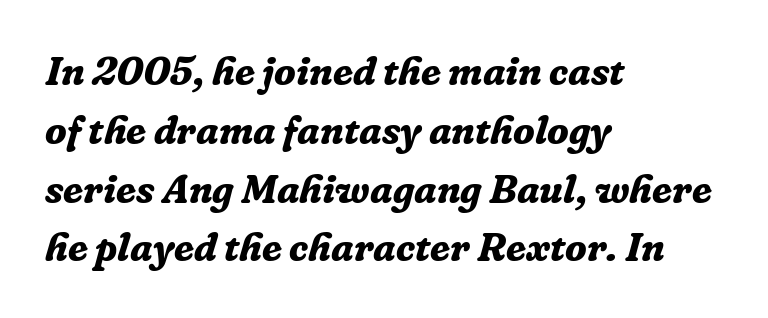
{"serif": "yes", "italic": "yes", "lean": "right", "slant_degrees": 16, "bold": "yes", "weight": "bold", "width": "normal", "stroke_contrast": "low", "x_height": "medium", "monospaced": "no", "underline": "no", "align": "left", "line_spacing": "normal", "line_spacing_ratio": 1.47, "letter_spacing": "normal", "letter_spacing_em": 0.0, "glyph_px": 40}
